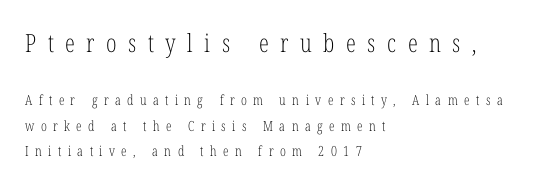
The image shows 25 px text type, upright; set left-aligned, line spacing 1.82x, unusually wide letter spacing (+0.46 em), not underlined; the first (top) block is 1.79x larger.
